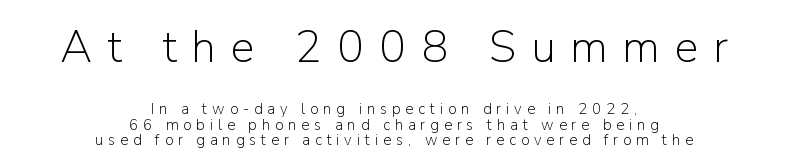
Do the characters align in a grid? No, the font is proportional. The letters are spread apart with noticeably loose tracking. Nothing sits at the stroke ends, so this counts as sans-serif. Is the stroke heavy? The answer is a plain regular-or-lighter. This block would grow much taller if given ordinary leading; it's compressed now. The lines in this sample share a center point and differ in where they start and stop.
